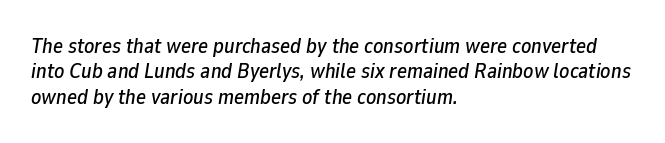
{"italic": "yes", "lean": "right", "slant_degrees": 9, "underline": "no", "align": "left", "line_spacing_ratio": 1.21, "letter_spacing": "normal", "letter_spacing_em": 0.0, "glyph_px": 21}
